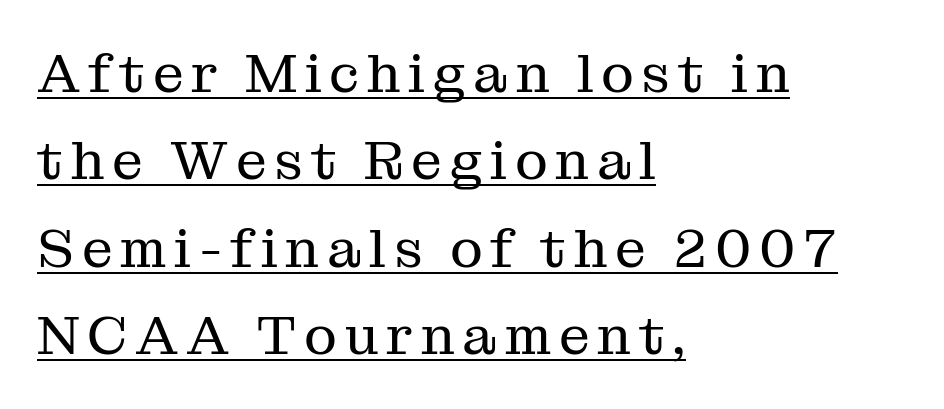
The image shows 55 px regular-weight serif type, upright; set left-aligned, normal line spacing (1.59x), underlined; medium stroke contrast and a medium x-height.
